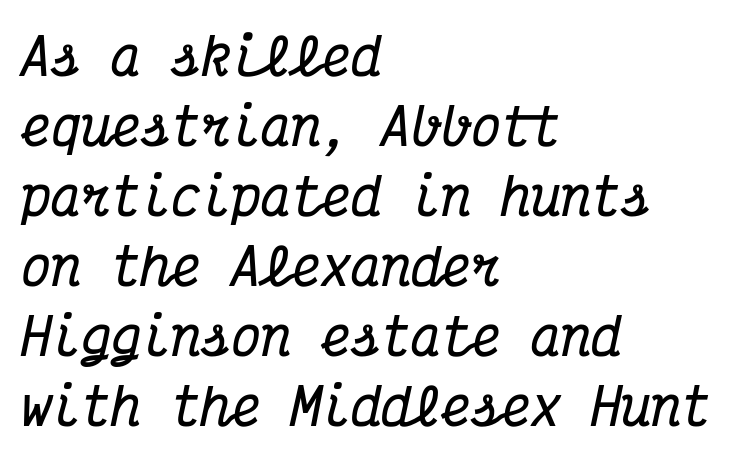
Reading down the column, the eye jumps a familiar distance to each next line. Typographic density is high because the face is bold. The string is rendered with underlining switched off. These lines keep a tight, regular rhythm from letter to letter.
